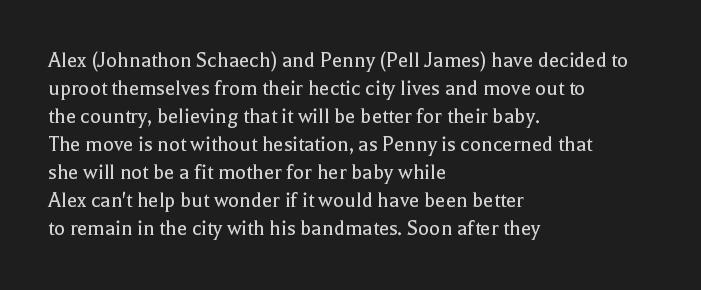
The image shows 23 px text type, upright; set left-aligned, line spacing 1.22x, normal letter spacing, not underlined.
